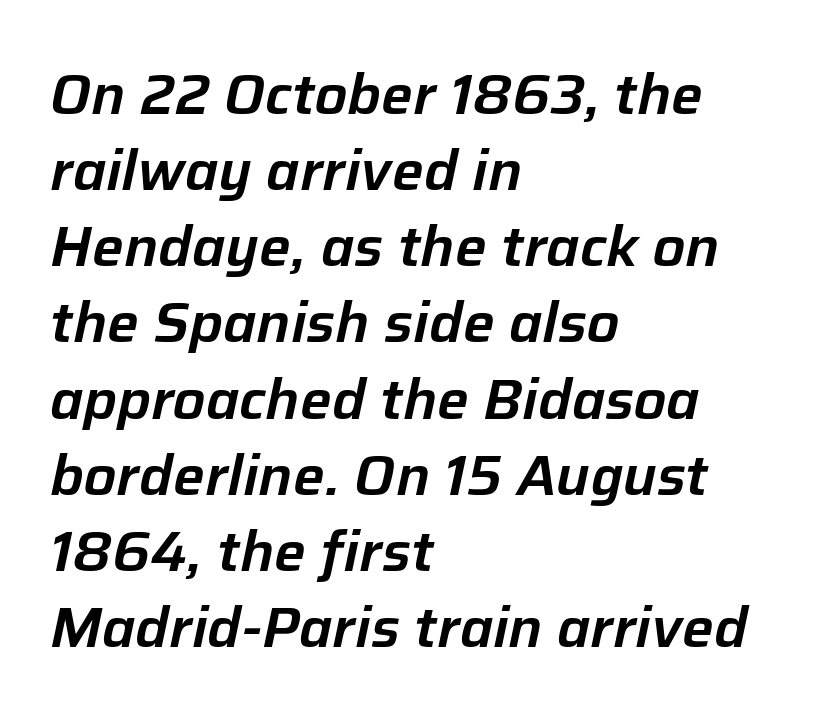
{"italic": "yes", "lean": "right", "slant_degrees": 12, "width": "normal", "stroke_contrast": "low", "x_height": "medium", "monospaced": "no", "underline": "no", "align": "left", "line_spacing": "normal", "line_spacing_ratio": 1.36, "letter_spacing": "normal", "letter_spacing_em": 0.0, "glyph_px": 56}
